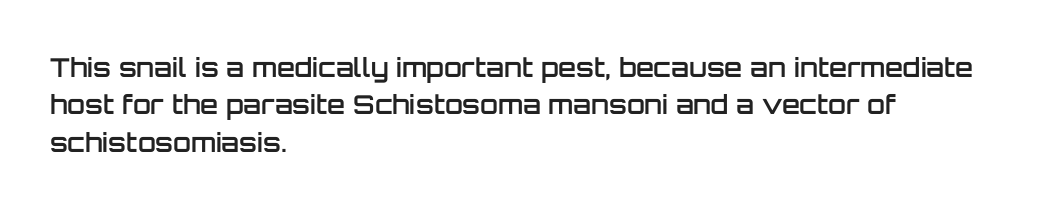
The image shows 26 px text type, upright; set left-aligned, normal line spacing (1.44x), normal letter spacing, not underlined.
